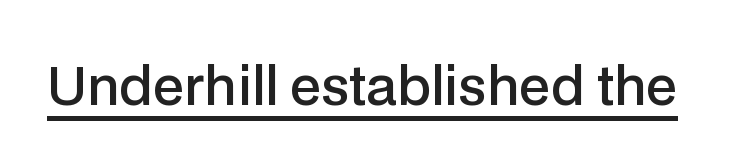
The image shows 52 px semibold sans-serif type, upright; set normal letter spacing, underlined; low stroke contrast and a medium x-height.
